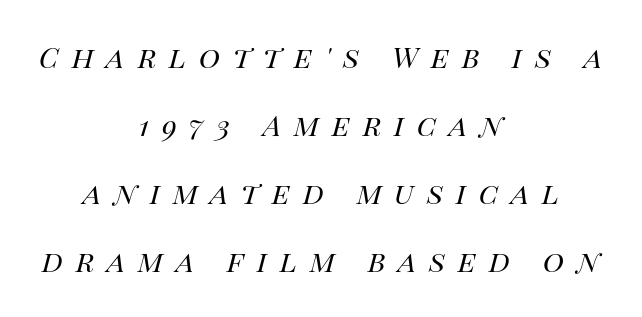
Stems here are at most as thick as an everyday book face. The string is rendered with underlining switched off. The typography opts for an oblique posture over an upright one. Caption: expanded tracking, letters set apart. The face used here is proportionally spaced, like ordinary book or web type. The designer dialed line spacing up above the default.
